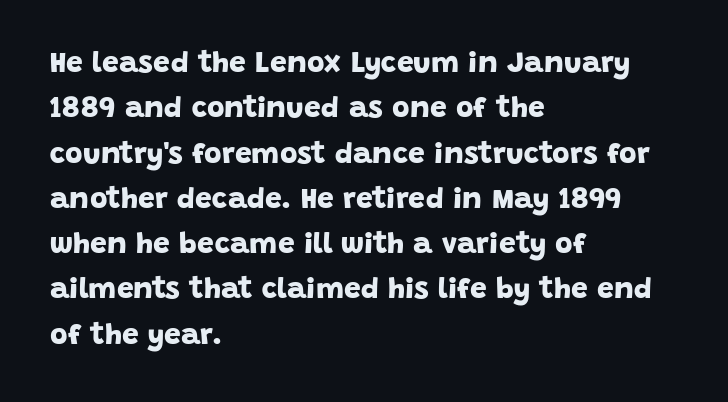
Does the copy run flush right? No — it runs flush left. The face used here is proportionally spaced, like ordinary book or web type. On the weight axis this lands at bold, roughly 700. Check under the words: just untouched page.
